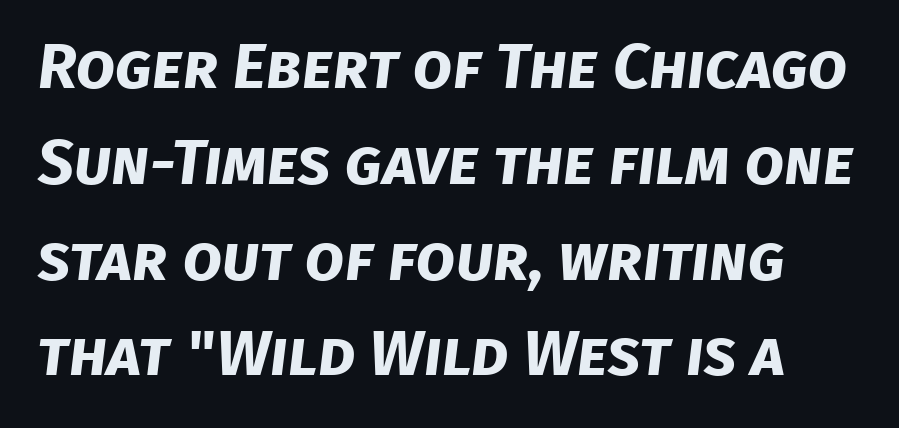
The image shows 63 px bold sans-serif type; set normal line spacing (1.52x), normal letter spacing, not underlined; low stroke contrast and a large x-height.
